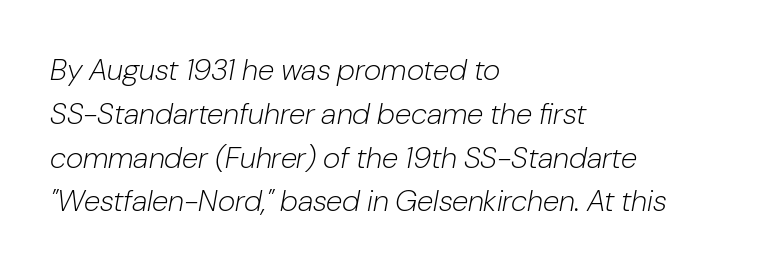
Q: Is the text bold? A: No.
Q: Is the text italic (slanted)? A: Yes, it leans right by about 10 degrees.
Q: Is the text underlined? A: No.
Q: How is the paragraph aligned? A: Left-aligned.
Q: Is the spacing between letters normal or unusually wide? A: Normal.
Q: Is the spacing between lines tight, normal or loose? A: Normal.
Q: Width (condensed, normal, or wide)? A: Normal.
Q: Stroke contrast? A: Low.
Q: x-height? A: Medium.
Q: Monospaced? A: No.
